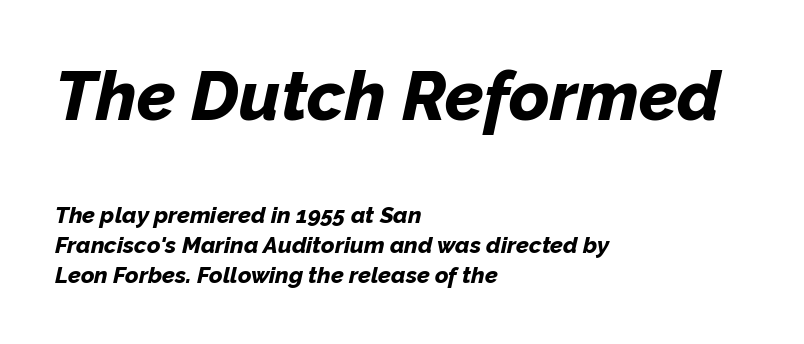
{"italic": "yes", "lean": "right", "slant_degrees": 12, "bold": "yes", "weight": "bold", "width": "normal", "stroke_contrast": "low", "x_height": "medium", "monospaced": "no", "underline": "no", "align": "left", "line_spacing": "normal", "line_spacing_ratio": 1.31, "letter_spacing": "normal", "letter_spacing_em": 0.0, "larger_block": "first", "size_ratio": 3.0, "glyph_px": 69}
